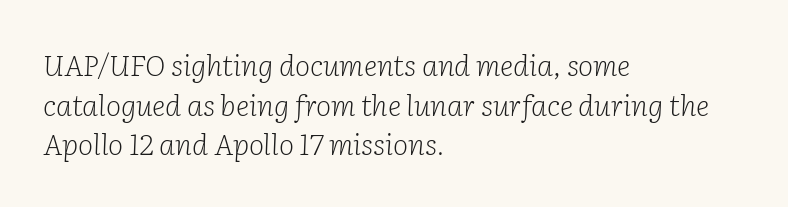
Glance below the letters and you will spot only blank space. Spacing verdict: proportional, widths tailored to each character. Glyph-to-glyph distance matches everyday printed text. The glyphs look as if they've been sheared to an angle. No chunkiness to these letters — they're not bold.
